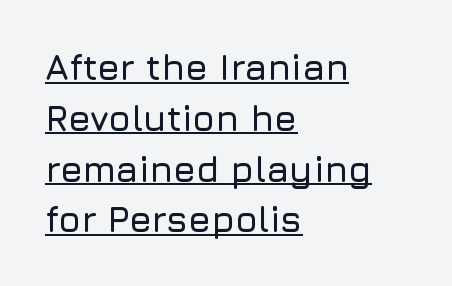
{"serif": "no", "italic": "no", "width": "normal", "stroke_contrast": "low", "x_height": "medium", "monospaced": "no", "underline": "yes", "align": "left", "line_spacing": "normal", "line_spacing_ratio": 1.41, "letter_spacing": "normal", "letter_spacing_em": 0.0, "glyph_px": 36}
